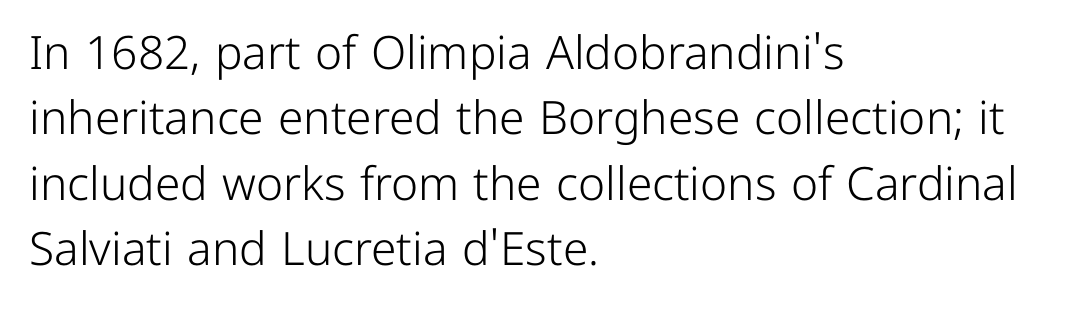
Q: Is the text bold? A: No.
Q: Is the text italic (slanted)? A: No, it is upright.
Q: Is the typeface a serif or a sans-serif typeface? A: Sans-serif.
Q: Is the text underlined? A: No.
Q: How is the paragraph aligned? A: Left-aligned.
Q: Is the spacing between letters normal or unusually wide? A: Normal.
Q: Is the spacing between lines tight, normal or loose? A: Normal.
Q: Width (condensed, normal, or wide)? A: Normal.
Q: Stroke contrast? A: Low.
Q: x-height? A: Medium.
Q: Monospaced? A: No.
